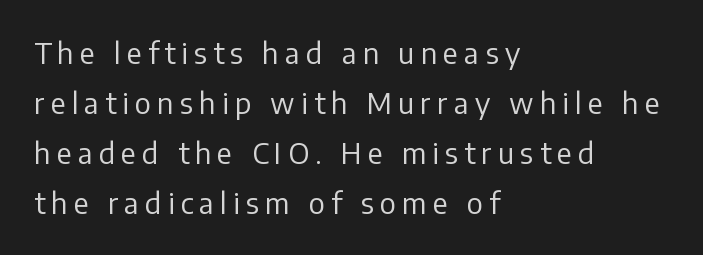
Q: Is the text bold? A: No.
Q: Is the text italic (slanted)? A: No, it is upright.
Q: Is the typeface a serif or a sans-serif typeface? A: Sans-serif.
Q: Is the text underlined? A: No.
Q: How is the paragraph aligned? A: Left-aligned.
Q: Is the spacing between letters normal or unusually wide? A: Unusually wide.
Q: Width (condensed, normal, or wide)? A: Normal.
Q: Stroke contrast? A: Low.
Q: x-height? A: Medium.
Q: Monospaced? A: No.
